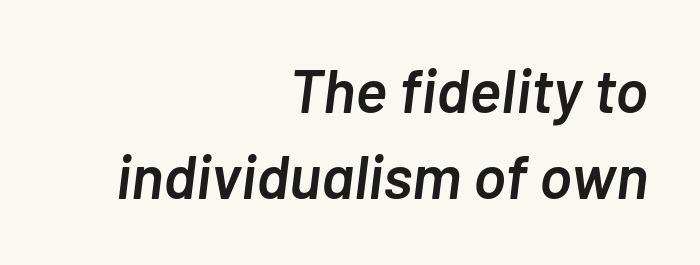
The image shows 61 px semibold type, italic (leaning right); set right-aligned, normal line spacing (1.41x), normal letter spacing, not underlined; low stroke contrast and a medium x-height.
